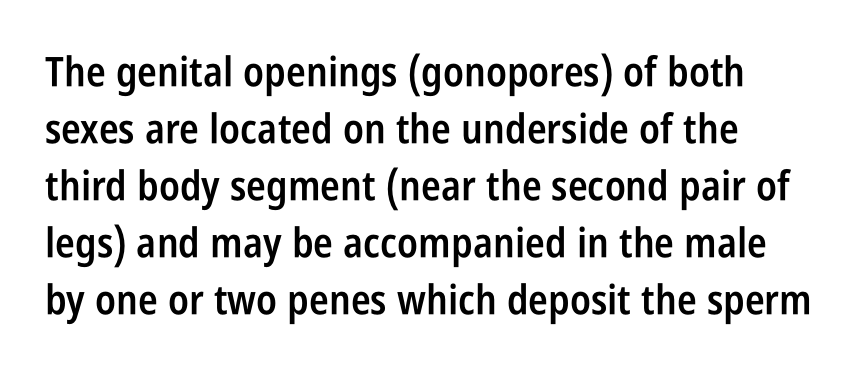
Strokes here are thickened, but only to semibold level. This block has exactly the height ordinary leading produces. Ascenders rise straight up at ninety degrees. The words here are not underlined. Is this a fixed-width face? No — the glyphs have proportional, varying widths. Compared with typical body copy, the letter spacing here is the same.
